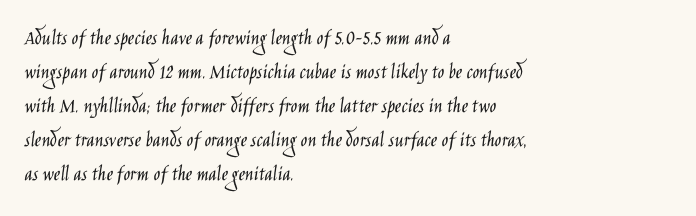
{"bold": "no", "underline": "no", "align": "left", "line_spacing": "normal", "line_spacing_ratio": 1.54, "letter_spacing": "normal", "letter_spacing_em": 0.0, "glyph_px": 22}
